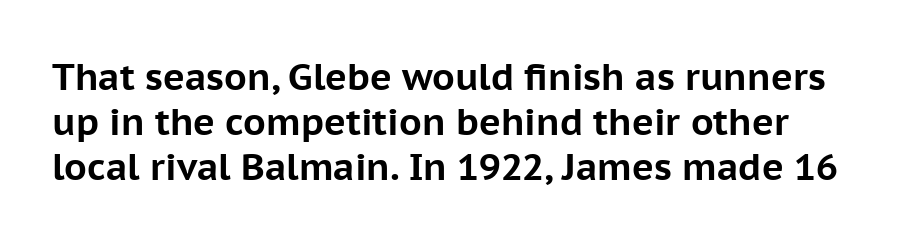
Q: Is the text bold? A: Yes.
Q: Is the text italic (slanted)? A: No, it is upright.
Q: Is the typeface a serif or a sans-serif typeface? A: Sans-serif.
Q: Is the text underlined? A: No.
Q: Is the spacing between letters normal or unusually wide? A: Normal.
Q: Width (condensed, normal, or wide)? A: Normal.
Q: Stroke contrast? A: Low.
Q: x-height? A: Medium.
Q: Monospaced? A: No.
